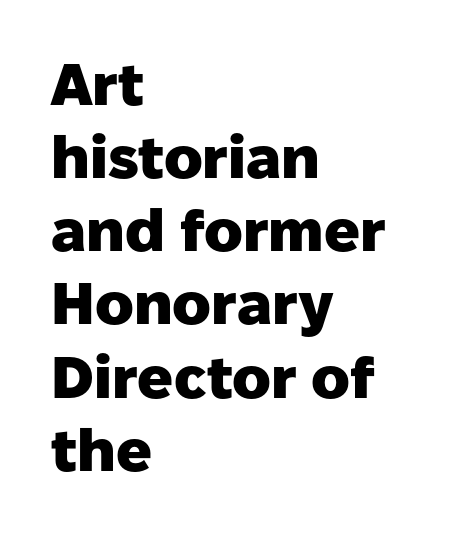
The image shows 59 px heavy sans-serif type, upright; set left-aligned, line spacing 1.24x, normal letter spacing, not underlined; low stroke contrast and a medium x-height.
